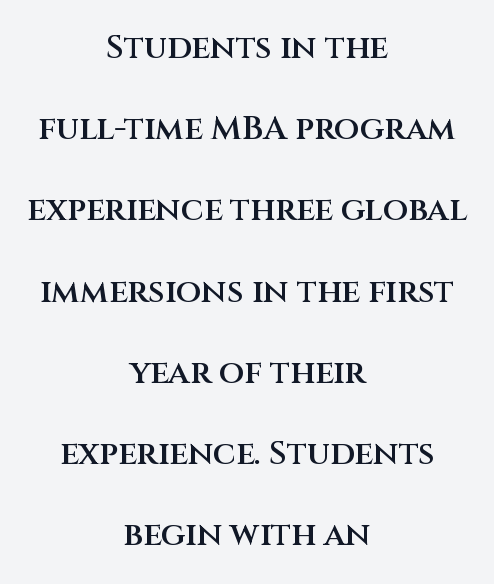
Each letter's strokes conclude bluntly, with no projecting serifs. Caption: semibold face, moderately heavy strokes. Successive baselines arrive slowly, with a big drop between each. This sample uses an upright cut, with every glyph sitting square on the baseline. The setting favours the middle, as headings and verse often do. Descender tails drop into unmarked territory.
